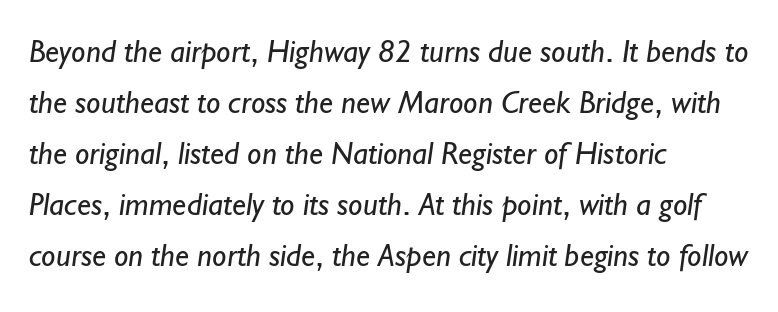
{"serif": "no", "bold": "no", "weight": "regular", "width": "normal", "stroke_contrast": "low", "x_height": "small", "monospaced": "no", "underline": "no", "align": "left", "line_spacing": "normal", "line_spacing_ratio": 1.59, "letter_spacing": "normal", "letter_spacing_em": 0.0, "glyph_px": 32}
